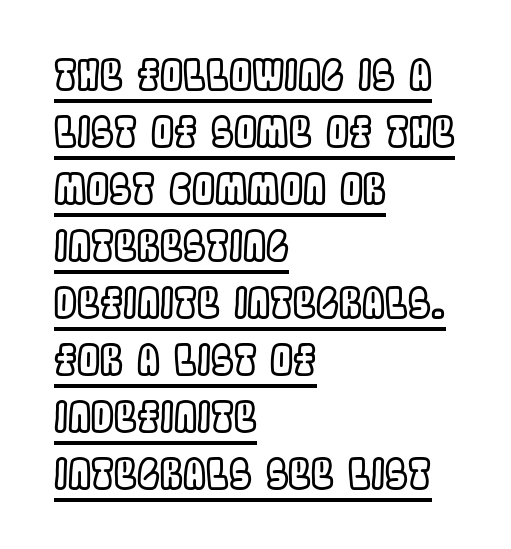
The image shows 41 px condensed type, upright; set left-aligned, normal line spacing (1.39x), normal letter spacing, underlined; a large x-height.
